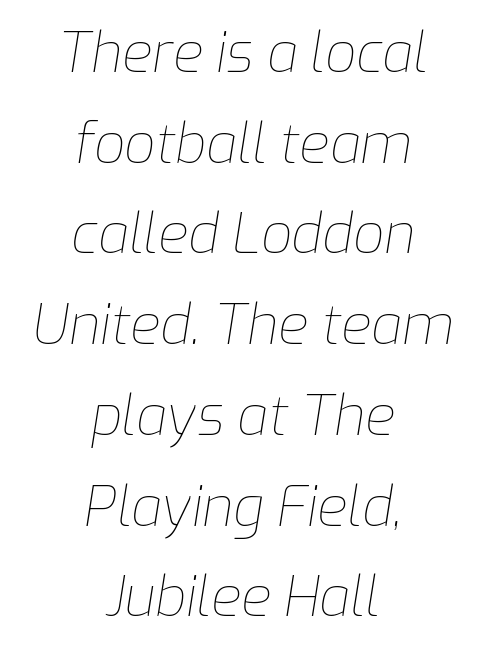
The image shows 55 px thin type, italic (leaning right); set centered, normal line spacing (1.65x), normal letter spacing, not underlined; low stroke contrast and a medium x-height.
